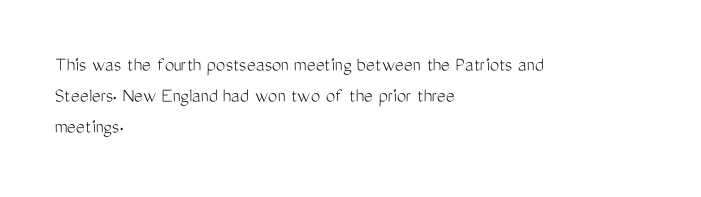
If you drew a line through each stem, it would be perfectly vertical. Leftover space on each line is placed entirely after the last word. The vertical gap from one line to the next is medium. The specimen omits any rule beneath the text block's lines.
